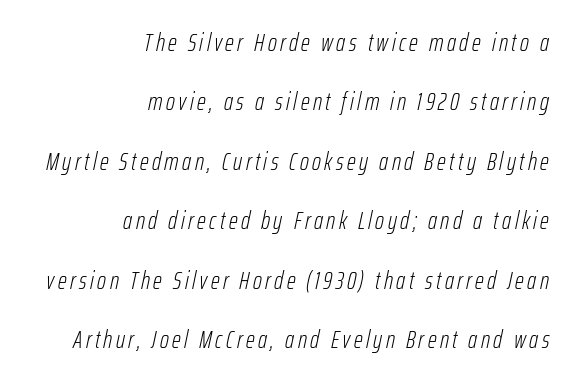
{"italic": "yes", "lean": "right", "slant_degrees": 12, "bold": "no", "underline": "no", "align": "right", "line_spacing": "loose", "line_spacing_ratio": 2.38, "glyph_px": 25}
